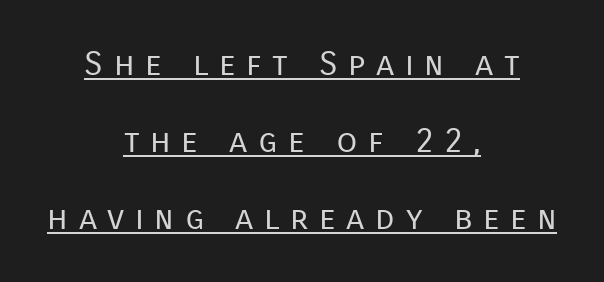
The image shows 34 px regular-weight sans-serif type, upright; set centered, loose line spacing (2.26x), unusually wide letter spacing (+0.31 em), underlined; low stroke contrast and a medium x-height.
